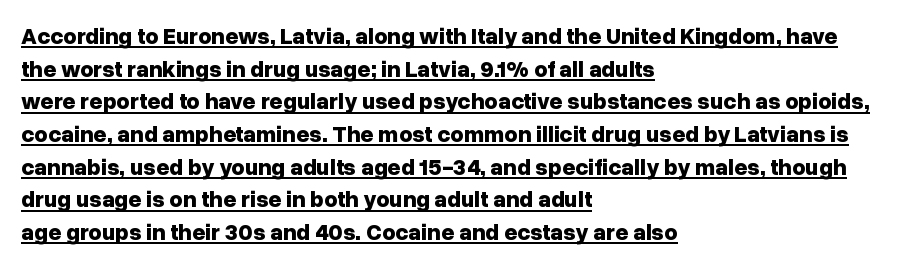
The image shows 23 px bold type, upright; set left-aligned, normal line spacing (1.42x), normal letter spacing, underlined.
